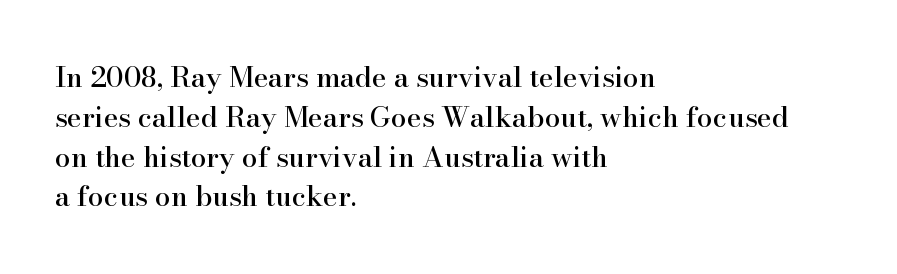
The designer went with a serif here, giving each stem small feet. These lines keep a tight, regular rhythm from letter to letter. The rag falls on the right side of this text block. Letters rest on an invisible, unmarked baseline. Character widths vary here, with narrow letters taking less room than wide ones.
